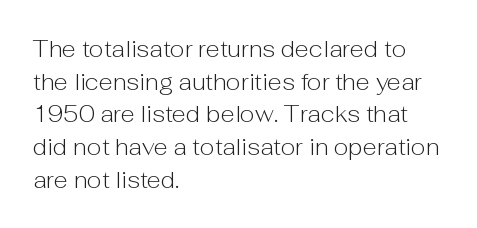
{"italic": "no", "bold": "no", "underline": "no", "align": "left", "line_spacing": "normal", "line_spacing_ratio": 1.42, "letter_spacing": "normal", "letter_spacing_em": 0.0, "glyph_px": 23}
